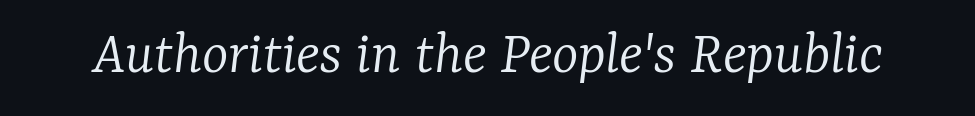
Q: Is the text bold? A: No.
Q: Is the text italic (slanted)? A: Yes, it leans right by about 7 degrees.
Q: Is the typeface a serif or a sans-serif typeface? A: Serif.
Q: Is the text underlined? A: No.
Q: Is the spacing between letters normal or unusually wide? A: Normal.
Q: Width (condensed, normal, or wide)? A: Normal.
Q: Stroke contrast? A: Low.
Q: x-height? A: Medium.
Q: Monospaced? A: No.
